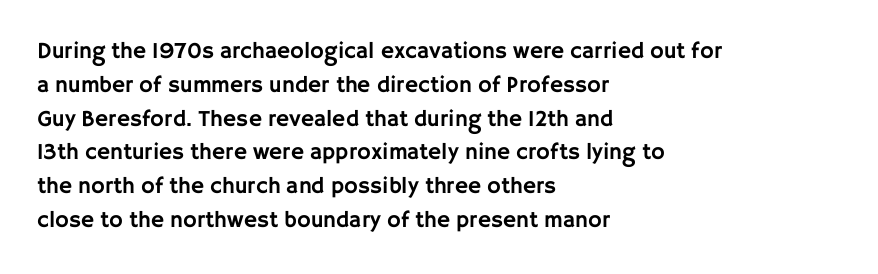
Left-aligned paragraph, ragged on the right. Compared with typical body copy, the letter spacing here is the same. A roman cut, with each character standing at attention. Baseline-to-baseline distance is the conventional proportion of letter height. The string is rendered with underlining switched off.
